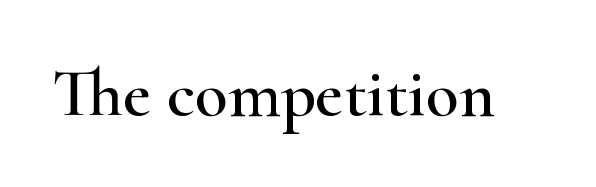
Q: Is the text italic (slanted)? A: No, it is upright.
Q: Is the typeface a serif or a sans-serif typeface? A: Serif.
Q: Is the text underlined? A: No.
Q: Is the spacing between letters normal or unusually wide? A: Normal.
Q: Width (condensed, normal, or wide)? A: Wide.
Q: Stroke contrast? A: High.
Q: x-height? A: Small.
Q: Monospaced? A: No.
